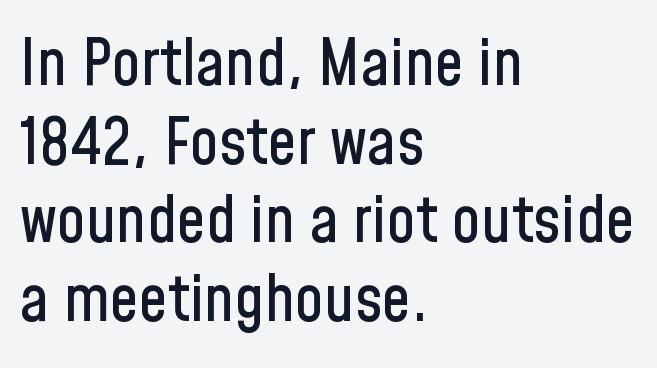
The image shows 65 px condensed sans-serif type, upright; set left-aligned, line spacing 1.21x, normal letter spacing, not underlined; low stroke contrast and a medium x-height.
